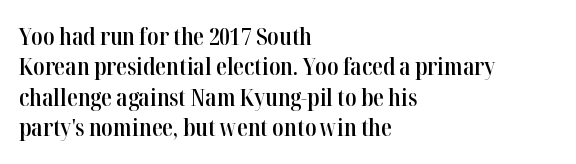
Q: Is the text bold? A: Semi-bold.
Q: Is the text italic (slanted)? A: No, it is upright.
Q: Is the text underlined? A: No.
Q: How is the paragraph aligned? A: Left-aligned.
Q: Is the spacing between letters normal or unusually wide? A: Normal.
Q: Is the spacing between lines tight, normal or loose? A: Normal.
